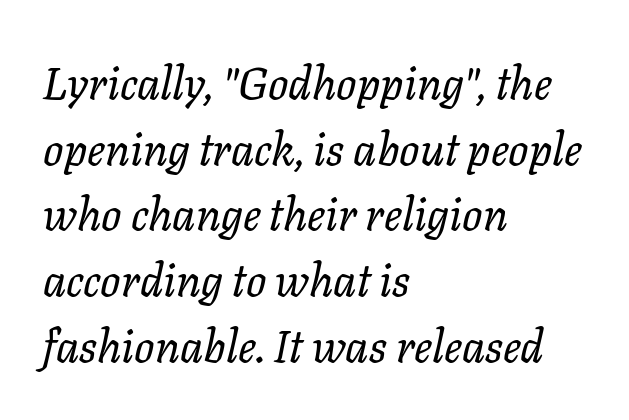
In terms of leading, this rendering sits right in the middle. Spacing between characters is what you'd get straight out of the box. Is the type heavy? It reads as light-to-regular instead. The rendering uses natural spacing where letterforms have individual widths.
